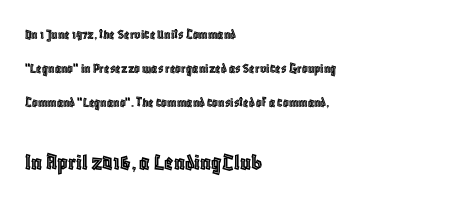
{"italic": "no", "underline": "no", "align": "left", "line_spacing": "loose", "line_spacing_ratio": 2.44, "letter_spacing": "normal", "letter_spacing_em": 0.0, "larger_block": "second", "size_ratio": 1.71, "glyph_px": 24}
